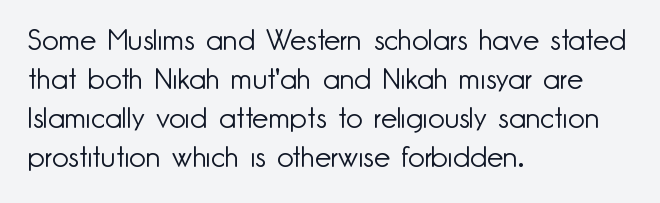
These lines are rendered in a variable-pitch font. Descenders hang freely into open space. Characters remain perfectly vertical along every line. The passage shown is typeset with a sans-serif family.
